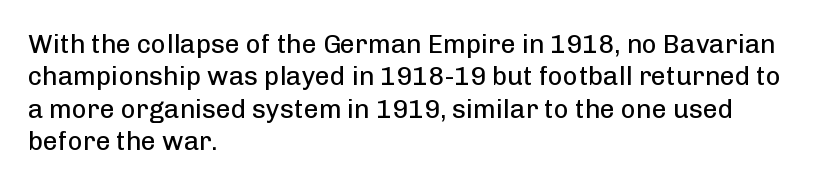
Line spacing here is normal. Nobody touched the tracking dial on this one. Quick note: underline off. Designer's note — italics off, roman on. The lines are quadded left.
